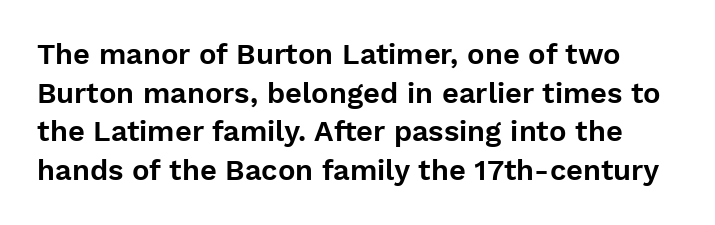
The face used here is proportionally spaced, like ordinary book or web type. Rows of type keep a routine distance in the vertical direction. Do the letters lean? They stand straight. The tracking reads as untouched default to a designer's eye. The words here are not underlined. Serif or sans? Sans — the stroke terminals are bare.
